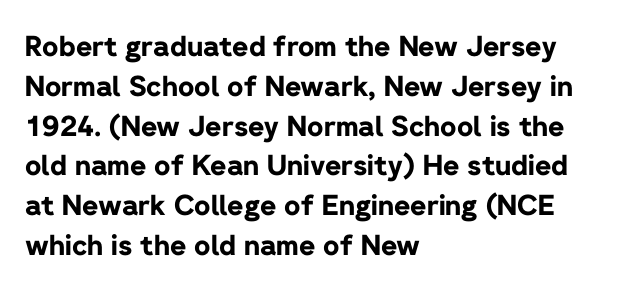
The paragraph has a hard left edge and a soft right edge. Looks like regular typesetting: each glyph gets only the width it needs. I'd call this a sans setting — the letters go barefoot. Each word holds together tightly as a unit, with standard inter-letter gaps. Caption: bold face, heavy strokes.
